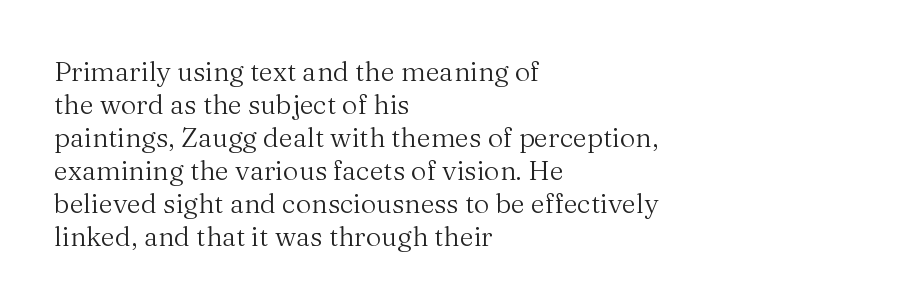
{"italic": "no", "bold": "no", "underline": "no", "align": "left", "line_spacing_ratio": 1.22, "letter_spacing": "normal", "letter_spacing_em": 0.0, "glyph_px": 27}
